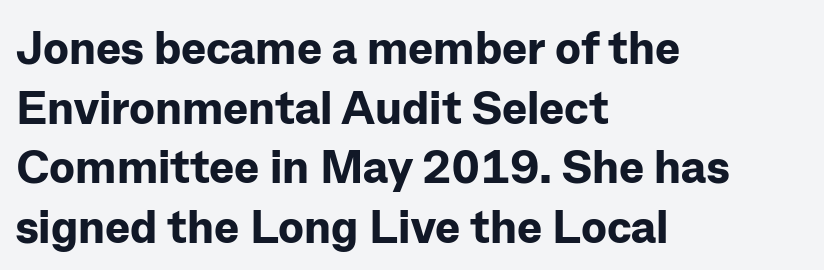
Q: Is the text bold? A: Yes.
Q: Is the text italic (slanted)? A: No, it is upright.
Q: Is the typeface a serif or a sans-serif typeface? A: Sans-serif.
Q: Is the text underlined? A: No.
Q: How is the paragraph aligned? A: Left-aligned.
Q: Is the spacing between letters normal or unusually wide? A: Normal.
Q: Is the spacing between lines tight, normal or loose? A: Normal.
Q: Width (condensed, normal, or wide)? A: Normal.
Q: Stroke contrast? A: Low.
Q: x-height? A: Medium.
Q: Monospaced? A: No.
